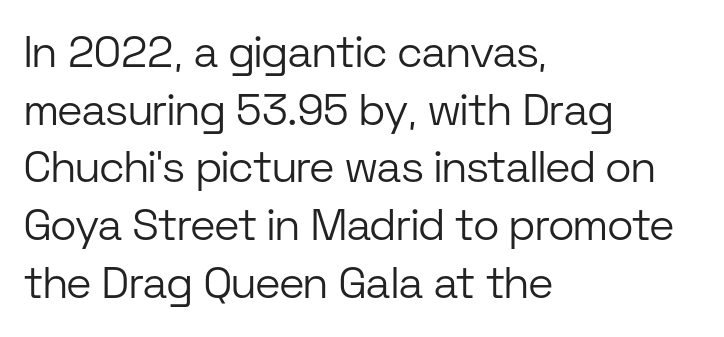
The image shows 44 px light sans-serif type, upright; set left-aligned, normal line spacing (1.31x), normal letter spacing, not underlined; low stroke contrast and a medium x-height.
